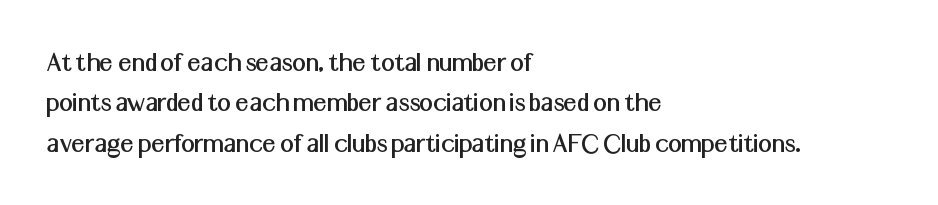
Q: Is the text italic (slanted)? A: No, it is upright.
Q: Is the typeface a serif or a sans-serif typeface? A: Sans-serif.
Q: Is the text underlined? A: No.
Q: How is the paragraph aligned? A: Left-aligned.
Q: Is the spacing between letters normal or unusually wide? A: Normal.
Q: Is the spacing between lines tight, normal or loose? A: Normal.
Q: Width (condensed, normal, or wide)? A: Normal.
Q: Stroke contrast? A: Medium.
Q: x-height? A: Medium.
Q: Monospaced? A: No.
